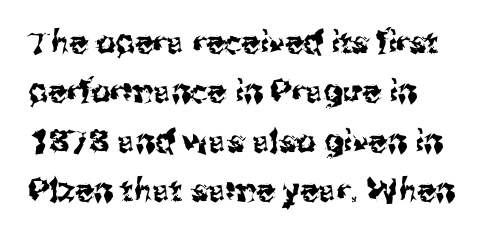
Quick note: underline off. Short note: letters normally spaced. Stroke terminals: plain, sans-serif. Do the letters lean? They stand straight. Honestly, the row spacing looks completely unremarkable. Looks like regular typesetting: each glyph gets only the width it needs.
